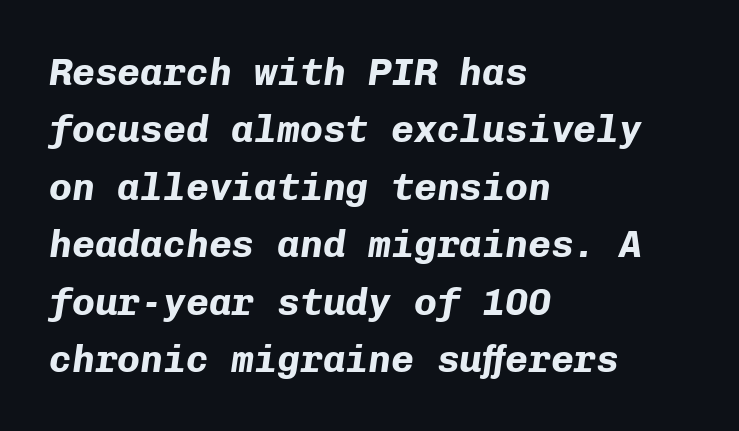
Q: Is the text bold? A: Yes.
Q: Is the text italic (slanted)? A: Yes, it leans right by about 8 degrees.
Q: Is the text underlined? A: No.
Q: How is the paragraph aligned? A: Left-aligned.
Q: Is the spacing between letters normal or unusually wide? A: Normal.
Q: Is the spacing between lines tight, normal or loose? A: Normal.
Q: Width (condensed, normal, or wide)? A: Normal.
Q: Stroke contrast? A: Low.
Q: x-height? A: Medium.
Q: Monospaced? A: Yes.
